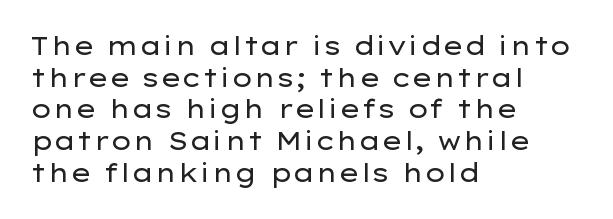
The characters are drawn with everyday or finer stroke widths. The string is rendered with underlining switched off. Leading matches the norm, producing a regular column. This sample uses plain, unmodified letter spacing.
